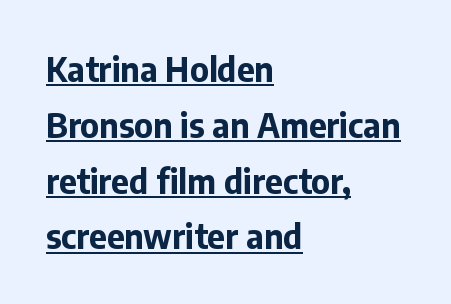
Q: Is the text bold? A: Yes.
Q: Is the text italic (slanted)? A: No, it is upright.
Q: Is the typeface a serif or a sans-serif typeface? A: Sans-serif.
Q: Is the text underlined? A: Yes.
Q: How is the paragraph aligned? A: Left-aligned.
Q: Is the spacing between letters normal or unusually wide? A: Normal.
Q: Is the spacing between lines tight, normal or loose? A: Normal.
Q: Width (condensed, normal, or wide)? A: Normal.
Q: Stroke contrast? A: Low.
Q: x-height? A: Medium.
Q: Monospaced? A: No.
